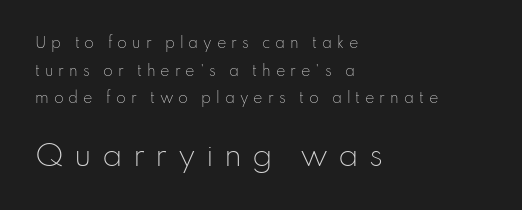
Q: Is the text bold? A: No.
Q: Is the text italic (slanted)? A: No, it is upright.
Q: Is the typeface a serif or a sans-serif typeface? A: Sans-serif.
Q: Is the text underlined? A: No.
Q: How is the paragraph aligned? A: Left-aligned.
Q: Is the spacing between letters normal or unusually wide? A: Unusually wide.
Q: Is the spacing between lines tight, normal or loose? A: Loose.
Q: Which block of text is set in a larger size, the first (top) or the second (bottom)? A: The second (bottom) one.
Q: Width (condensed, normal, or wide)? A: Normal.
Q: Stroke contrast? A: Low.
Q: x-height? A: Small.
Q: Monospaced? A: No.
